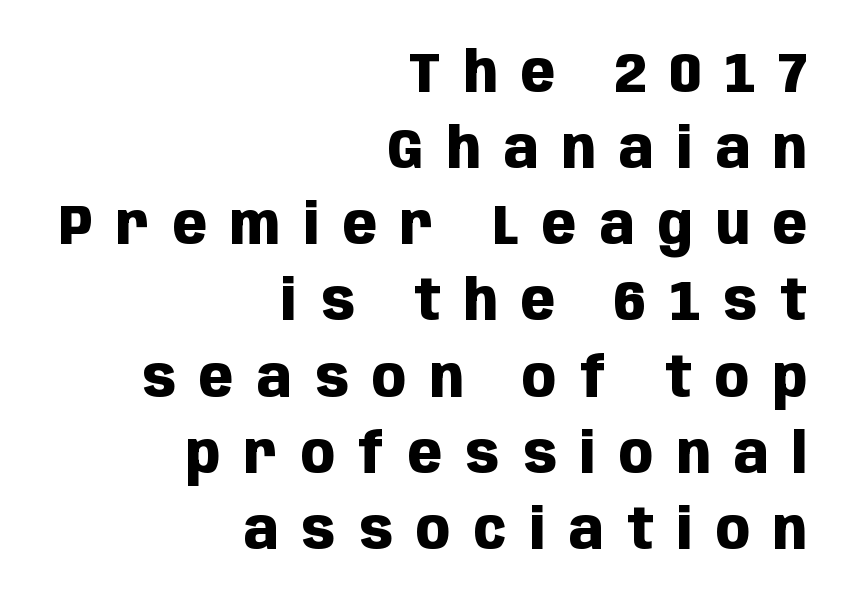
{"serif": "no", "italic": "no", "bold": "yes", "weight": "heavy", "width": "condensed", "stroke_contrast": "low", "x_height": "large", "monospaced": "no", "underline": "no", "align": "right", "line_spacing": "normal", "line_spacing_ratio": 1.36, "letter_spacing": "wide", "letter_spacing_em": 0.42, "glyph_px": 56}
